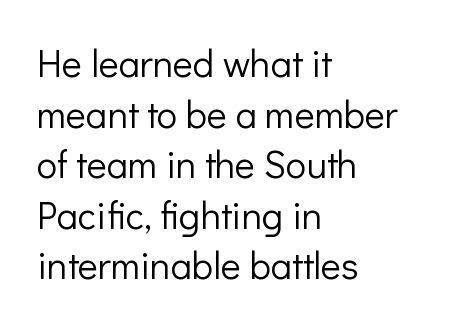
Posture: straight, roman, zero tilt. There is no visible air inserted between adjacent glyphs. One-word summary of the alignment: left. Successive baselines arrive at the customary interval. Look at the bottom of the vertical strokes: they stop flat, with no serifs. The words here are not underlined.
